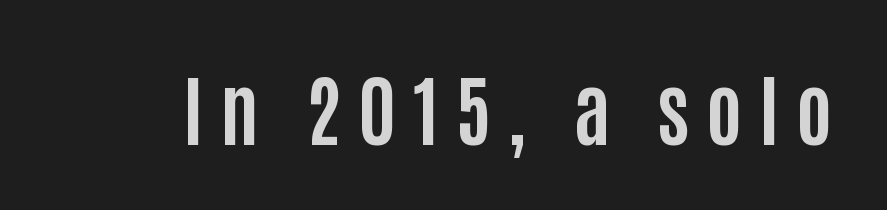
Is there any slant? The stems are plumb. Type style note: lacks serifs. The tracking jumps out immediately: characters are airy and widely separated. The glyphs are unaccompanied by any horizontal stroke below them. Note the varied advance widths — an 'i' is clearly narrower than an 'm'.
